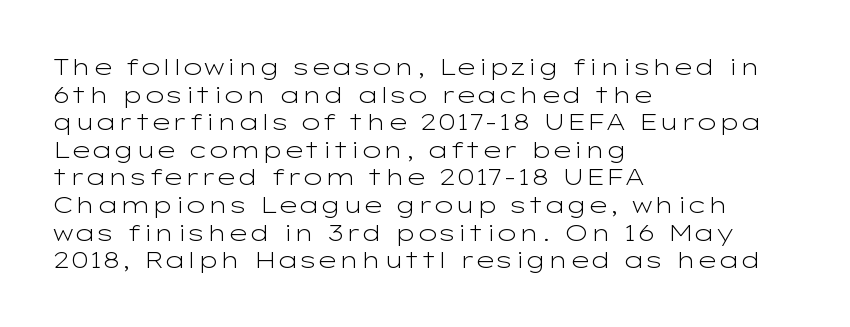
The image shows 23 px text type, upright; set left-aligned, line spacing 1.2x, normal letter spacing, not underlined.
